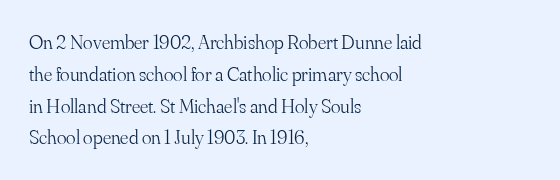
{"italic": "no", "bold": "no", "underline": "no", "align": "left", "line_spacing": "normal", "line_spacing_ratio": 1.59, "letter_spacing": "normal", "letter_spacing_em": 0.0, "glyph_px": 20}
